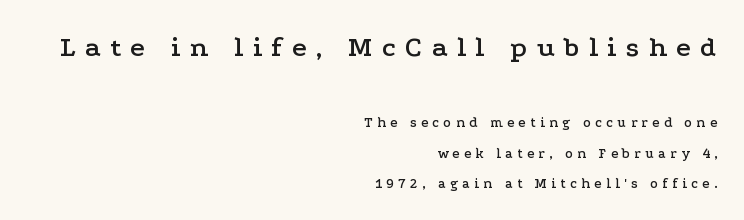
This is the regular roman posture of the typeface. The line-height multiplier appears high, well above default. Do the characters align in a grid? No, the font is proportional. Caption: upper text group enlarged, lower text group reduced.
